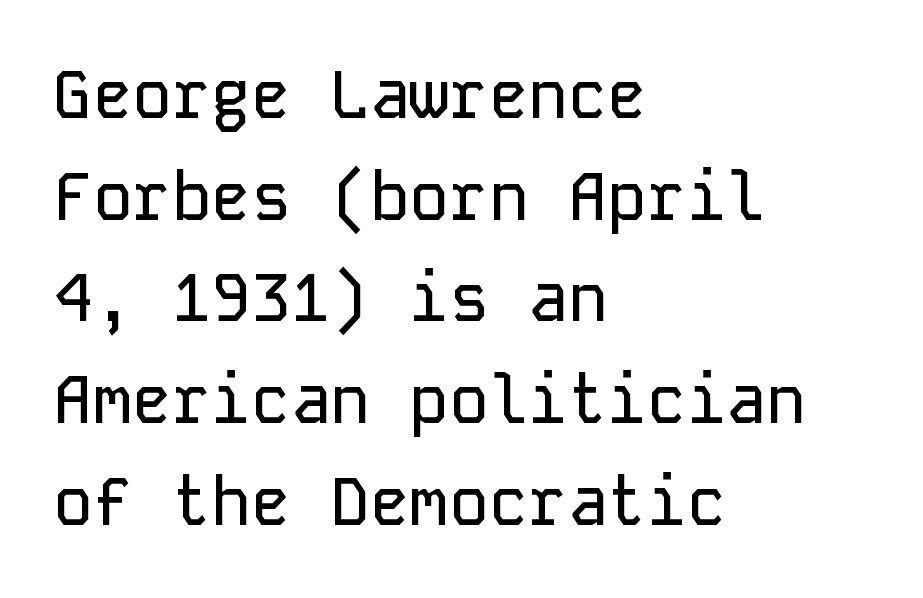
{"serif": "no", "italic": "no", "width": "normal", "stroke_contrast": "low", "x_height": "medium", "monospaced": "yes", "underline": "no", "align": "left", "line_spacing": "normal", "line_spacing_ratio": 1.54, "letter_spacing": "normal", "letter_spacing_em": 0.0, "glyph_px": 66}
